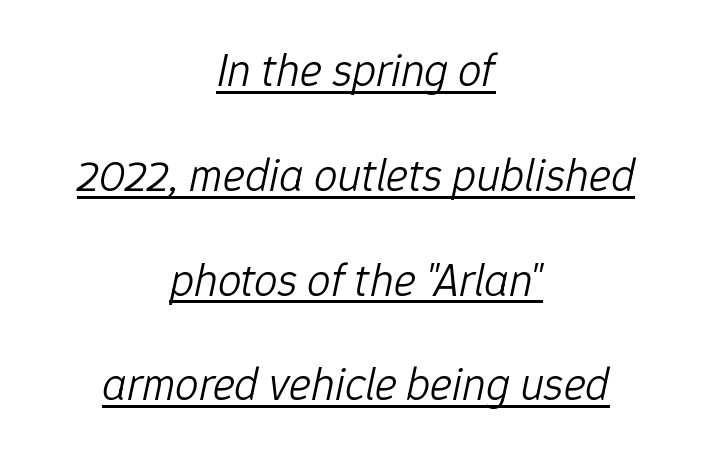
Character widths vary here, with narrow letters taking less room than wide ones. No extra ink here — the face is not bold. The letters are slanted; this is an italic face. A typesetter would call this leading open, well beyond the default. The paragraph has two soft edges and a firm central axis.
